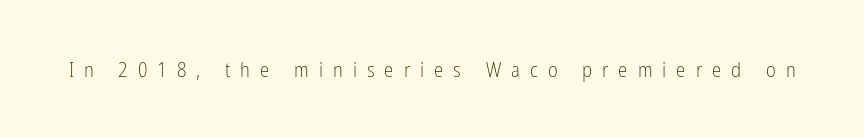
Caption: expanded tracking, letters set apart. Weight class: somewhere from thin through regular. A bare baseline throughout the passage. Designer's note — italics off, roman on.
